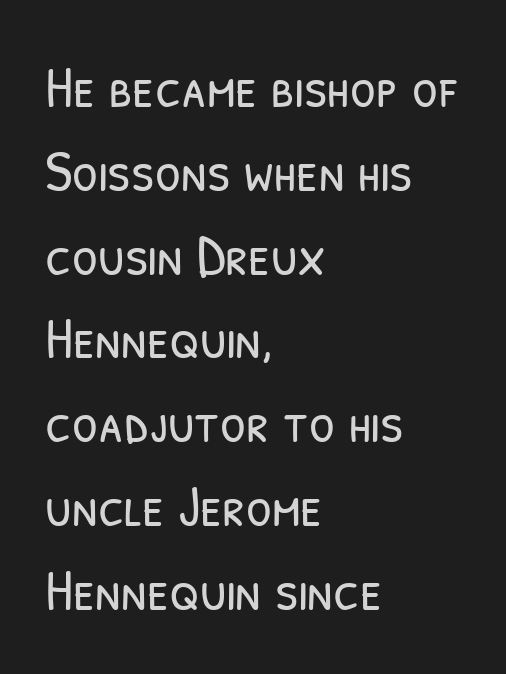
The image shows 59 px light, condensed sans-serif type; set left-aligned, normal line spacing (1.42x), normal letter spacing, not underlined; low stroke contrast and a medium x-height.
